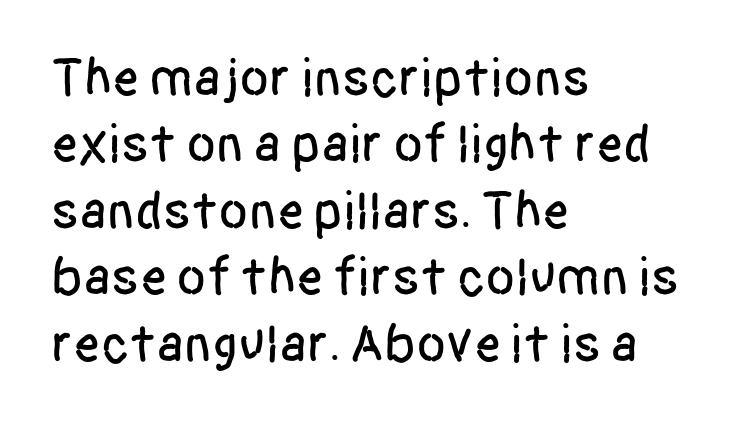
The image shows 54 px condensed sans-serif type, upright; set left-aligned, line spacing 1.23x, normal letter spacing, not underlined; low stroke contrast and a large x-height.
